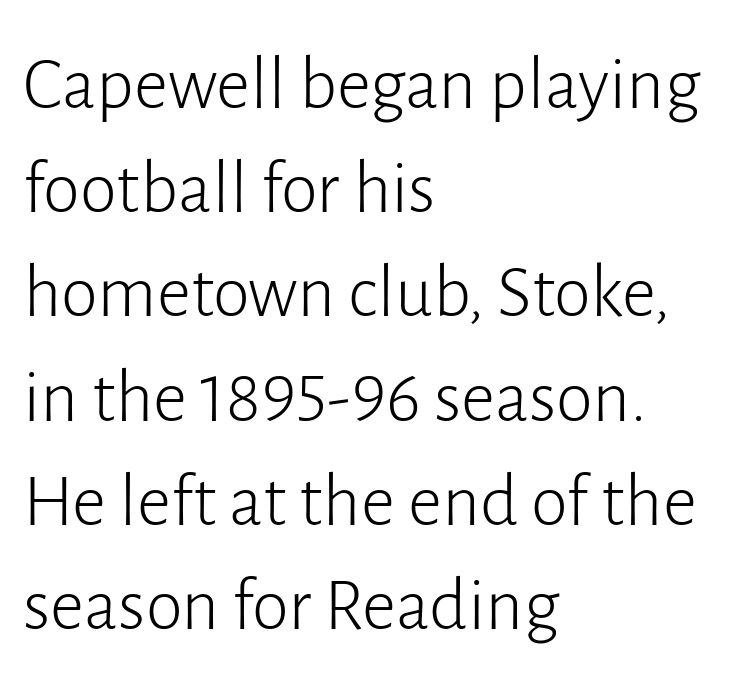
{"serif": "no", "italic": "no", "bold": "no", "weight": "light", "width": "normal", "stroke_contrast": "low", "x_height": "medium", "monospaced": "no", "underline": "no", "align": "left", "line_spacing": "normal", "line_spacing_ratio": 1.39, "letter_spacing": "normal", "letter_spacing_em": 0.0, "glyph_px": 75}
